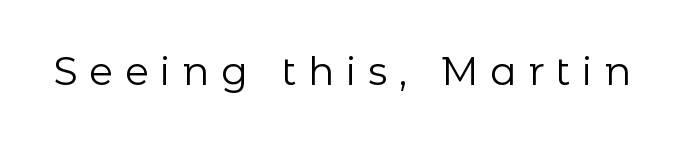
Unbolded letterforms with no extra heft. Nope, not italic — everything's standing straight. Regarding serifs, this sample does without them. Plain, unruled lines of type. There is plenty of visible air inserted between adjacent glyphs.
